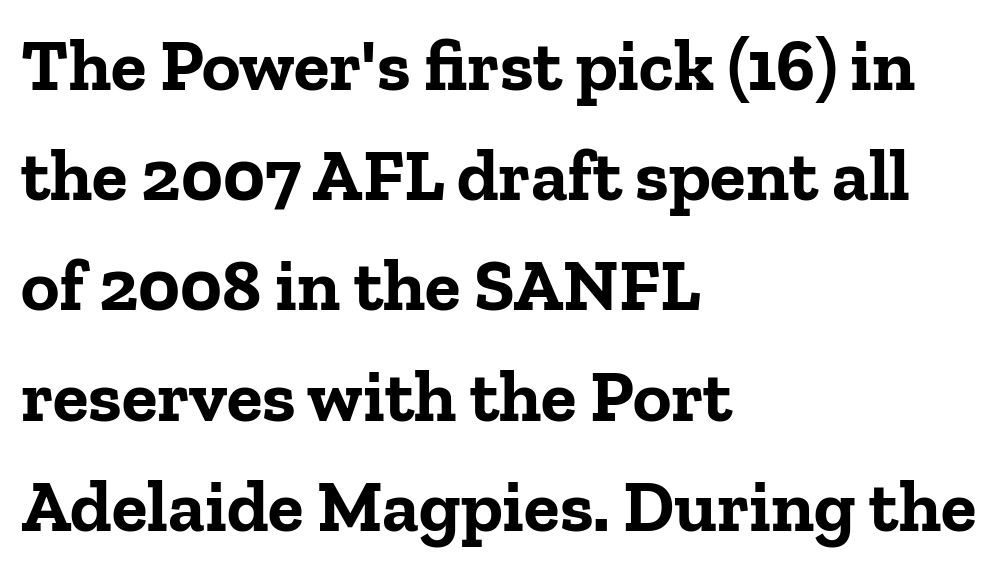
The image shows 73 px bold serif type, upright; set left-aligned, normal line spacing (1.51x), normal letter spacing, not underlined; low stroke contrast and a medium x-height.
